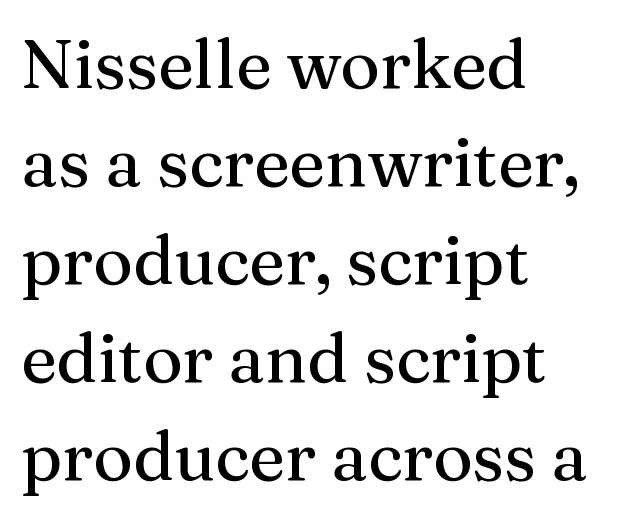
Q: Is the text italic (slanted)? A: No, it is upright.
Q: Is the typeface a serif or a sans-serif typeface? A: Serif.
Q: Is the text underlined? A: No.
Q: How is the paragraph aligned? A: Left-aligned.
Q: Is the spacing between letters normal or unusually wide? A: Normal.
Q: Is the spacing between lines tight, normal or loose? A: Normal.
Q: Width (condensed, normal, or wide)? A: Normal.
Q: Stroke contrast? A: Medium.
Q: x-height? A: Medium.
Q: Monospaced? A: No.
